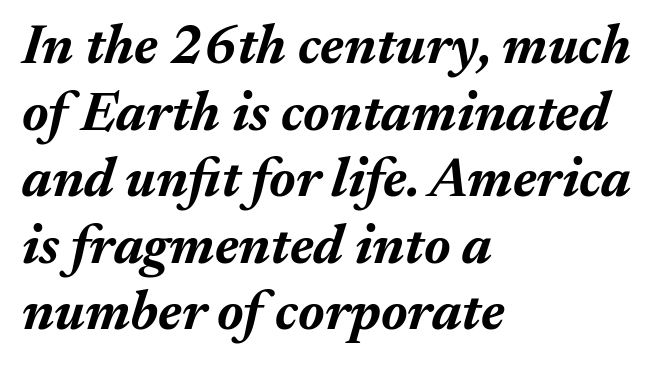
The image shows 55 px bold type, italic (leaning right); set left-aligned, line spacing 1.21x, normal letter spacing, not underlined; medium stroke contrast and a medium x-height.
